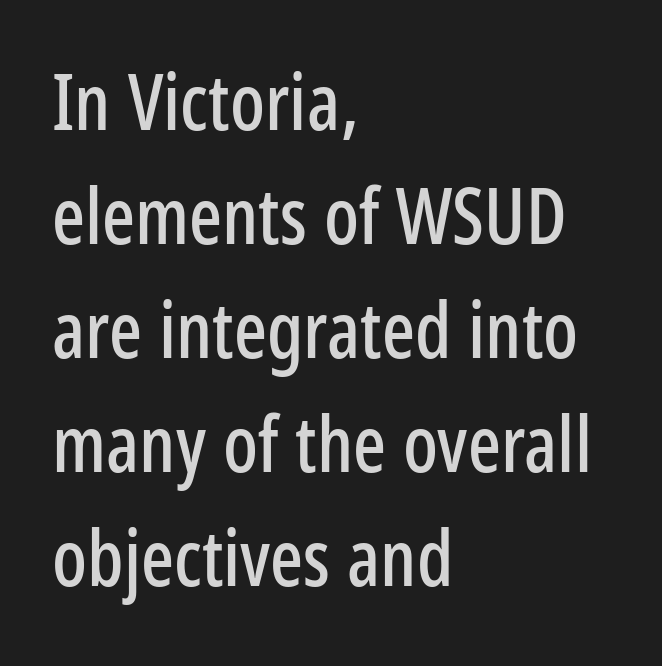
Is the block centered? No — it sits flush against the left margin. The line texture is even and compact thanks to regular tracking. Every stem runs plumb, perpendicular to the baseline. Looks like regular typesetting: each glyph gets only the width it needs.
